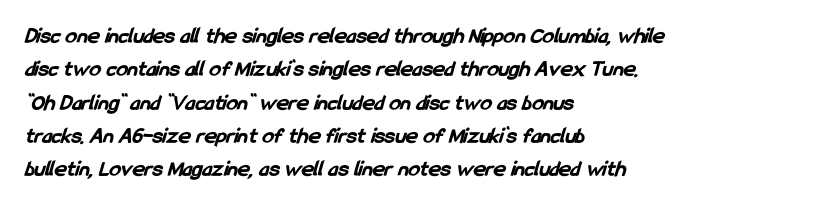
Q: Is the text bold? A: Yes.
Q: Is the text underlined? A: No.
Q: How is the paragraph aligned? A: Left-aligned.
Q: Is the spacing between letters normal or unusually wide? A: Normal.
Q: Is the spacing between lines tight, normal or loose? A: Normal.
